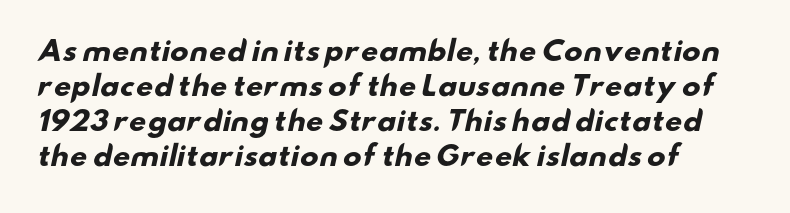
Q: Is the text bold? A: Yes.
Q: Is the text underlined? A: No.
Q: How is the paragraph aligned? A: Left-aligned.
Q: Is the spacing between letters normal or unusually wide? A: Normal.
Q: Is the spacing between lines tight, normal or loose? A: Normal.
